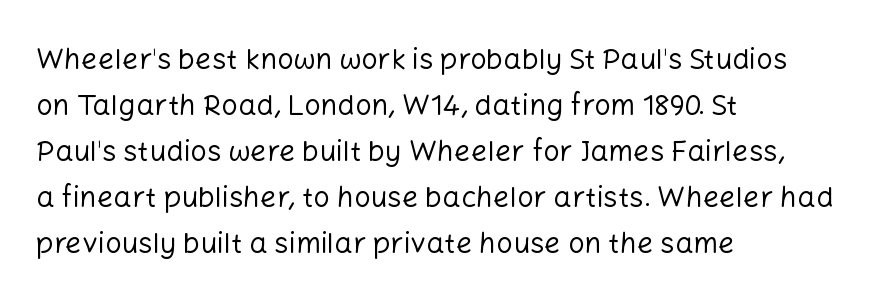
{"serif": "no", "italic": "no", "bold": "no", "weight": "regular", "width": "normal", "stroke_contrast": "low", "x_height": "medium", "monospaced": "no", "underline": "no", "align": "left", "line_spacing": "normal", "line_spacing_ratio": 1.59, "letter_spacing": "normal", "letter_spacing_em": 0.0, "glyph_px": 29}
